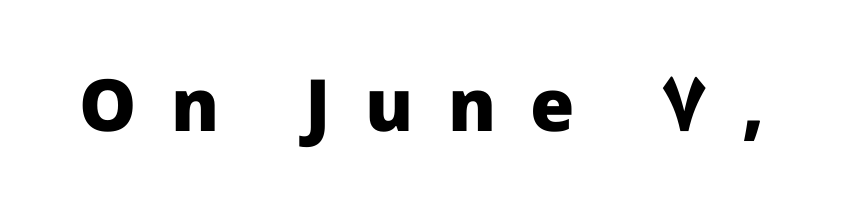
{"serif": "no", "italic": "no", "bold": "yes", "weight": "heavy", "width": "normal", "stroke_contrast": "low", "x_height": "medium", "monospaced": "no", "underline": "no", "letter_spacing": "wide", "letter_spacing_em": 0.48, "glyph_px": 72}
